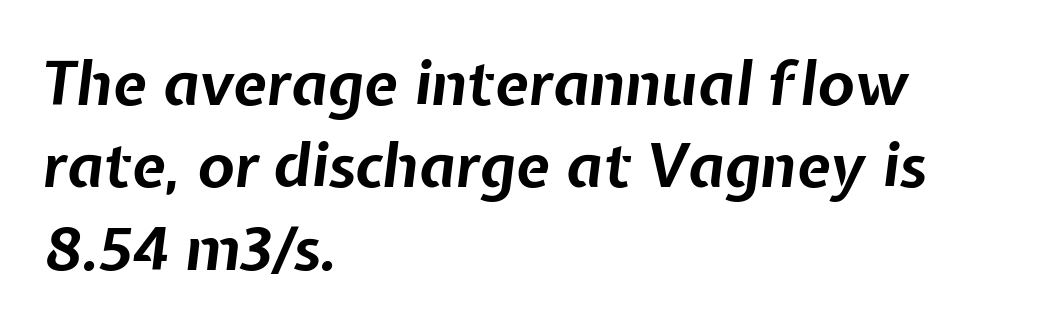
{"italic": "yes", "lean": "right", "slant_degrees": 7, "bold": "yes", "weight": "bold", "width": "normal", "stroke_contrast": "low", "x_height": "medium", "monospaced": "no", "underline": "no", "align": "left", "line_spacing": "normal", "line_spacing_ratio": 1.35, "letter_spacing": "normal", "letter_spacing_em": 0.0, "glyph_px": 61}
